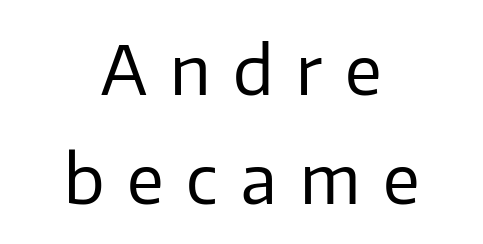
{"serif": "no", "italic": "no", "bold": "no", "weight": "regular", "width": "normal", "stroke_contrast": "low", "x_height": "medium", "monospaced": "no", "underline": "no", "align": "center", "line_spacing": "normal", "line_spacing_ratio": 1.62, "letter_spacing": "wide", "letter_spacing_em": 0.34, "glyph_px": 67}
